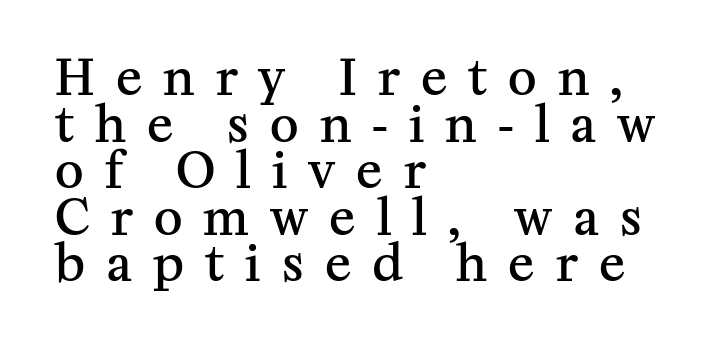
Q: Is the text bold? A: Semi-bold.
Q: Is the text italic (slanted)? A: No, it is upright.
Q: Is the typeface a serif or a sans-serif typeface? A: Serif.
Q: Is the text underlined? A: No.
Q: How is the paragraph aligned? A: Left-aligned.
Q: Is the spacing between letters normal or unusually wide? A: Unusually wide.
Q: Is the spacing between lines tight, normal or loose? A: Tight.
Q: Width (condensed, normal, or wide)? A: Normal.
Q: Stroke contrast? A: Medium.
Q: x-height? A: Medium.
Q: Monospaced? A: No.
